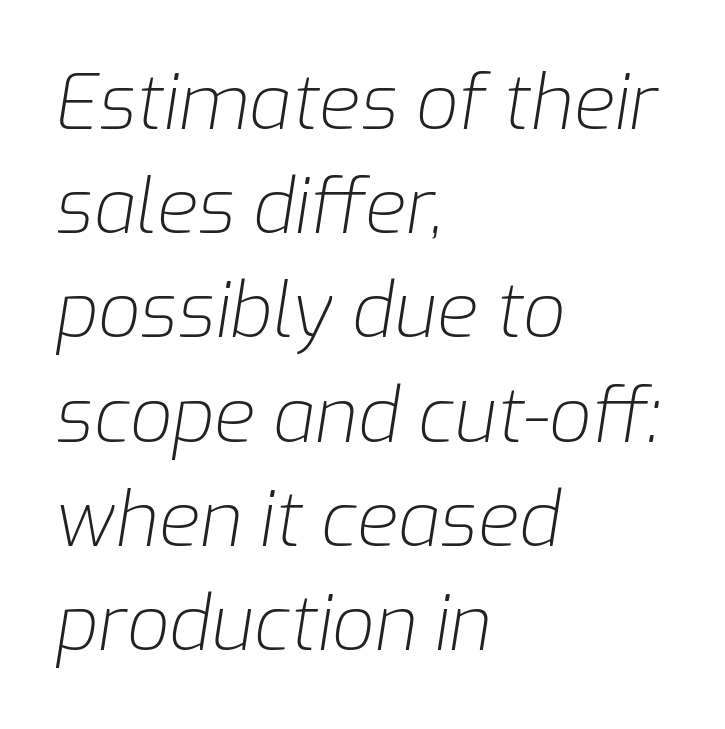
Q: Is the text bold? A: No.
Q: Is the text italic (slanted)? A: Yes, it leans right by about 9 degrees.
Q: Is the text underlined? A: No.
Q: How is the paragraph aligned? A: Left-aligned.
Q: Is the spacing between letters normal or unusually wide? A: Normal.
Q: Is the spacing between lines tight, normal or loose? A: Normal.
Q: Width (condensed, normal, or wide)? A: Normal.
Q: Stroke contrast? A: Low.
Q: x-height? A: Medium.
Q: Monospaced? A: No.
